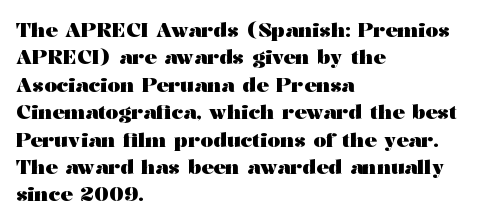
{"italic": "no", "bold": "yes", "underline": "no", "align": "left", "line_spacing": "normal", "line_spacing_ratio": 1.37, "letter_spacing": "normal", "letter_spacing_em": 0.0, "glyph_px": 20}
